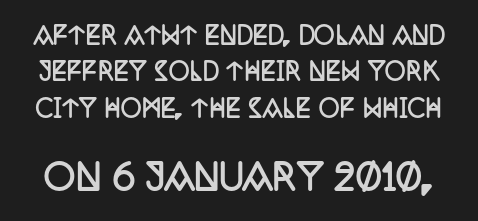
Q: Is the text bold? A: Yes.
Q: Is the text italic (slanted)? A: No, it is upright.
Q: Is the typeface a serif or a sans-serif typeface? A: Serif.
Q: Is the text underlined? A: No.
Q: Is the spacing between letters normal or unusually wide? A: Normal.
Q: Is the spacing between lines tight, normal or loose? A: Normal.
Q: Which block of text is set in a larger size, the first (top) or the second (bottom)? A: The second (bottom) one.
Q: Width (condensed, normal, or wide)? A: Condensed.
Q: Stroke contrast? A: Low.
Q: x-height? A: Large.
Q: Monospaced? A: No.
